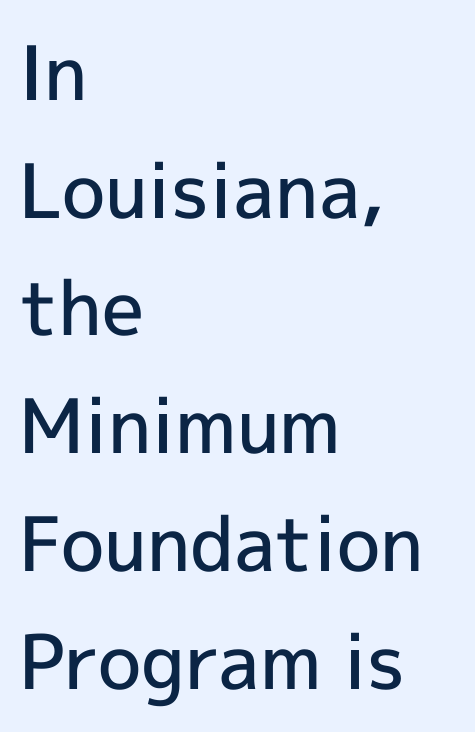
You could not count columns in this text — the font is proportionally spaced. Every row of glyphs begins at an identical x-position on the left. A typesetter would call this zero additional tracking. The passage shown is typeset with a sans-serif family.
